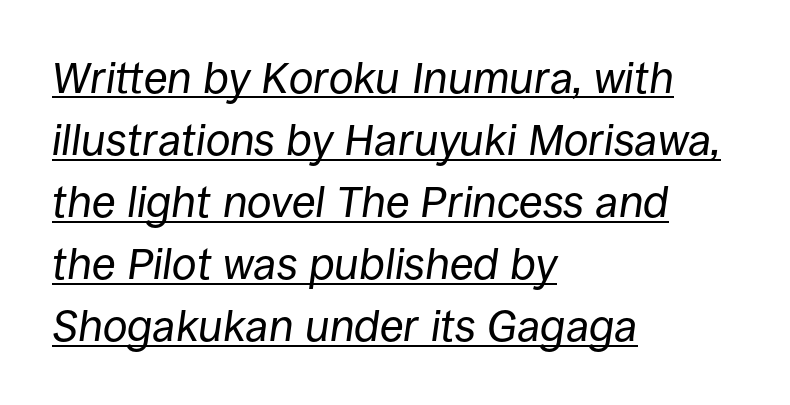
You can tell it's italic because the verticals aren't actually vertical. A student would call this left alignment; a typographer would say flush left, rag right. One glance says typical: line gaps are just what's usual. Compared with typical body copy, the letter spacing here is the same. The rendering uses natural spacing where letterforms have individual widths. Weight: not bold — regular or lighter.
